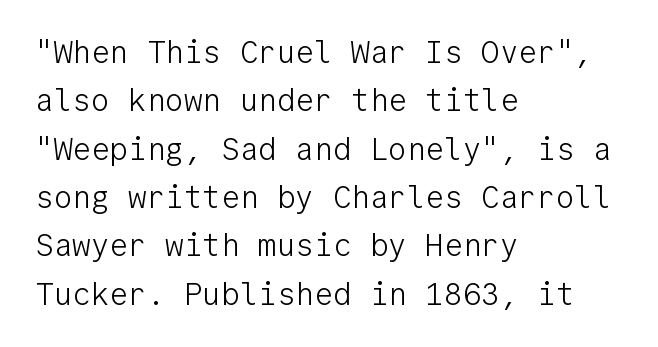
Q: Is the text bold? A: No.
Q: Is the text italic (slanted)? A: No, it is upright.
Q: Is the typeface a serif or a sans-serif typeface? A: Sans-serif.
Q: Is the text underlined? A: No.
Q: How is the paragraph aligned? A: Left-aligned.
Q: Is the spacing between letters normal or unusually wide? A: Normal.
Q: Is the spacing between lines tight, normal or loose? A: Normal.
Q: Width (condensed, normal, or wide)? A: Normal.
Q: Stroke contrast? A: Low.
Q: x-height? A: Medium.
Q: Monospaced? A: Yes.
